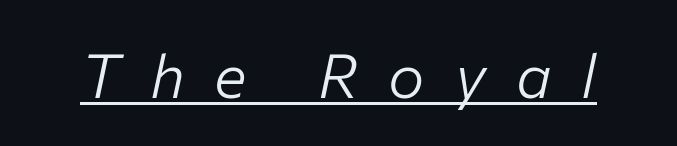
The image shows 61 px light type, italic (leaning right); set unusually wide letter spacing (+0.49 em), underlined; low stroke contrast and a medium x-height.
